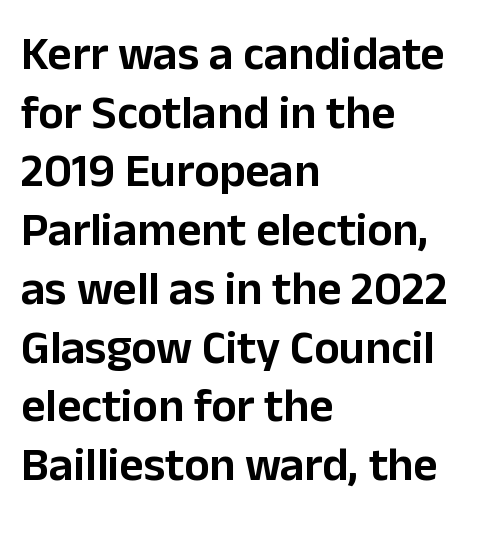
Every row of glyphs begins at an identical x-position on the left. Classification — sans serif. The letters advance in unequal steps, a hallmark of proportional type. A normal amount of white space separates one row of letters from the next. No word sits above an underline. Characters follow at the spacing the type designer built in.
